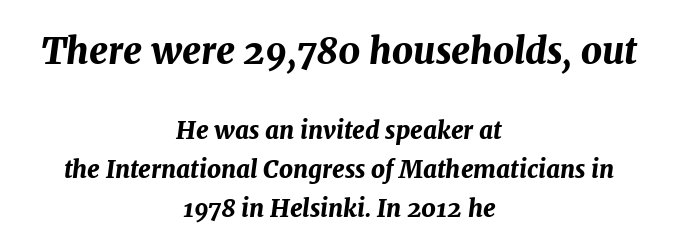
{"italic": "yes", "lean": "right", "slant_degrees": 7, "bold": "yes", "weight": "bold", "width": "normal", "stroke_contrast": "medium", "x_height": "medium", "monospaced": "no", "underline": "no", "align": "center", "line_spacing": "normal", "line_spacing_ratio": 1.62, "letter_spacing": "normal", "letter_spacing_em": 0.0, "larger_block": "first", "size_ratio": 1.5, "glyph_px": 36}
